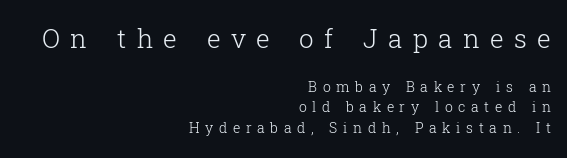
Q: Is the text bold? A: No.
Q: Is the text italic (slanted)? A: No, it is upright.
Q: Is the text underlined? A: No.
Q: How is the paragraph aligned? A: Right-aligned.
Q: Is the spacing between letters normal or unusually wide? A: Unusually wide.
Q: Is the spacing between lines tight, normal or loose? A: Normal.
Q: Which block of text is set in a larger size, the first (top) or the second (bottom)? A: The first (top) one.
